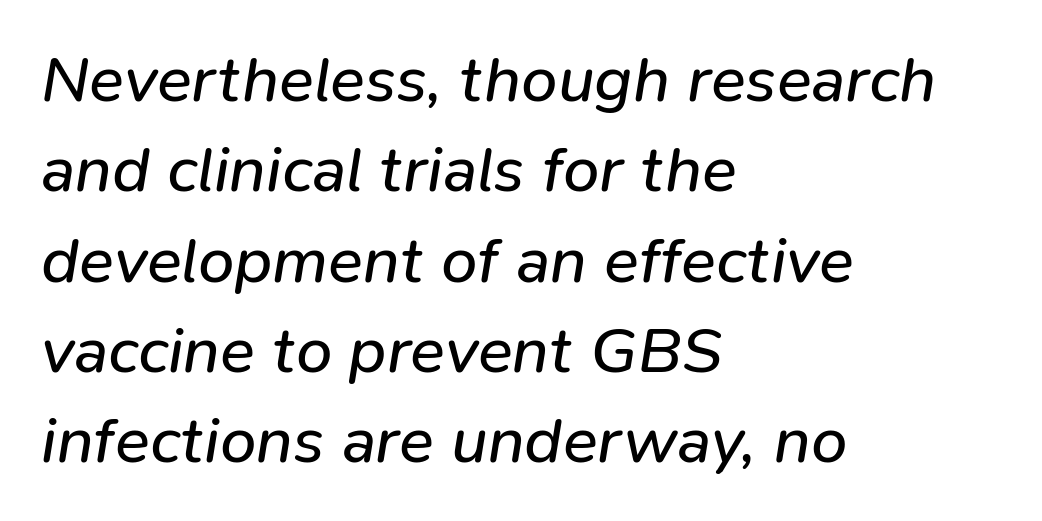
It's the slanting kind of type. The vertical gap from one line to the next is medium. Honestly, the letter spacing is just normal — you wouldn't notice it. The specimen omits any rule beneath the text block's lines.
